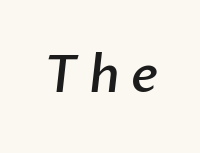
Letter spacing: wide. Type style note: lacks serifs. Beneath every word, the page is bare. Heft: intermediate — a semibold. Is this a fixed-width face? No — the glyphs have proportional, varying widths.
